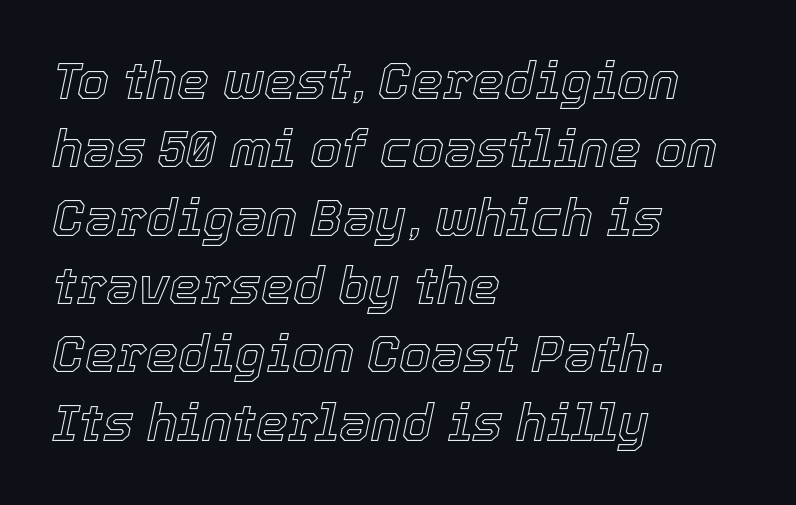
{"italic": "yes", "lean": "right", "slant_degrees": 12, "width": "normal", "x_height": "medium", "monospaced": "no", "underline": "no", "align": "left", "line_spacing": "normal", "line_spacing_ratio": 1.34, "letter_spacing": "normal", "letter_spacing_em": 0.0, "glyph_px": 51}
